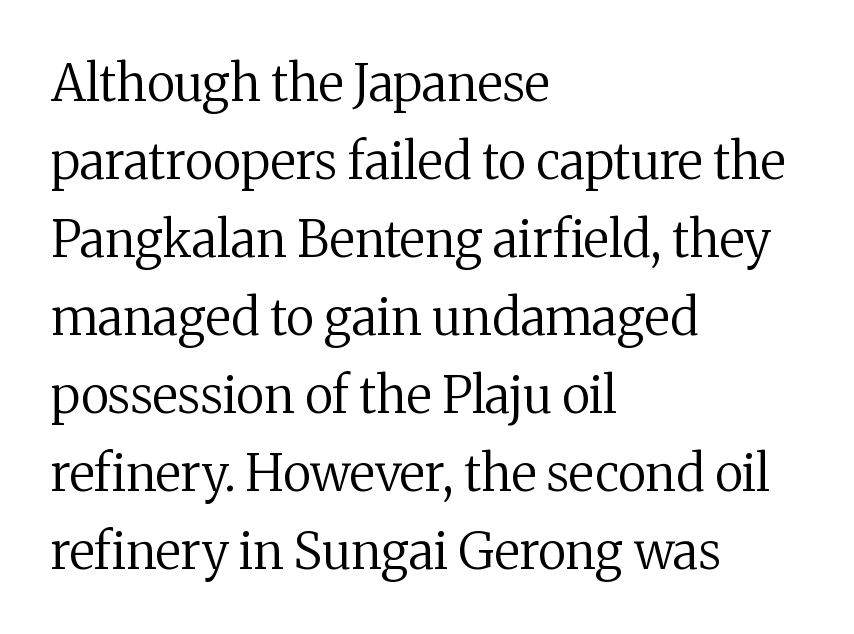
{"serif": "yes", "italic": "no", "bold": "no", "weight": "regular", "width": "normal", "stroke_contrast": "medium", "x_height": "medium", "monospaced": "no", "underline": "no", "align": "left", "line_spacing": "normal", "line_spacing_ratio": 1.56, "letter_spacing": "normal", "letter_spacing_em": 0.0, "glyph_px": 50}
